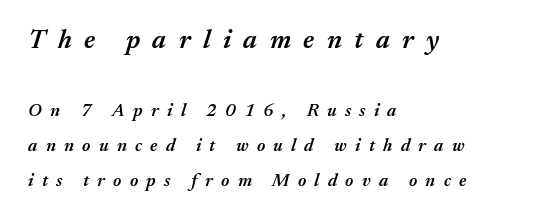
The rendering anchors every line to the left-hand side. On the weight axis this lands at semibold, roughly 600. Honestly, the letter spacing is so wide it's the main thing you notice. The passage shown begins with its larger block and ends with its smaller one. Anything drawn beneath the words? Only blank space. A typesetter would call this leading open, well beyond the default.
